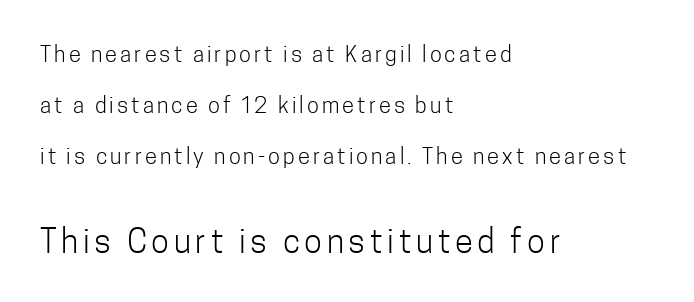
The image shows 33 px light, condensed sans-serif type, upright; set left-aligned, loose line spacing (2.32x), not underlined; the second (bottom) block is 1.5x larger; low stroke contrast and a medium x-height.
